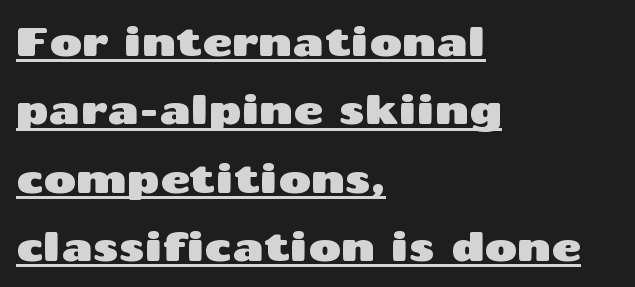
Q: Is the text italic (slanted)? A: No, it is upright.
Q: Is the typeface a serif or a sans-serif typeface? A: Sans-serif.
Q: Is the text underlined? A: Yes.
Q: How is the paragraph aligned? A: Left-aligned.
Q: Is the spacing between letters normal or unusually wide? A: Normal.
Q: Width (condensed, normal, or wide)? A: Wide.
Q: Stroke contrast? A: Medium.
Q: x-height? A: Medium.
Q: Monospaced? A: No.
